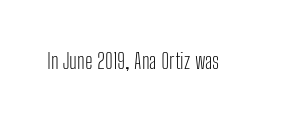
The space directly below the letters is spotless. Quick note: not italic, upright. The line texture is even and compact thanks to regular tracking. These glyphs show unthickened strokes, regular width or finer.
